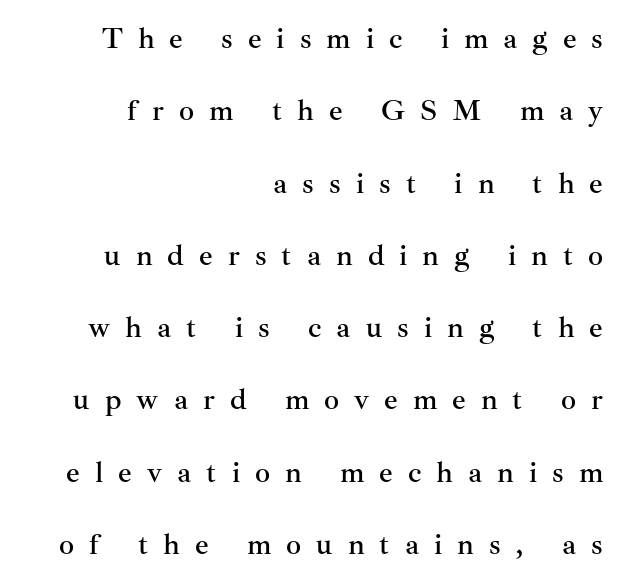
The image shows 30 px serif type, upright; set right-aligned, loose line spacing (2.41x), unusually wide letter spacing (+0.5 em), not underlined; medium stroke contrast and a small x-height.
